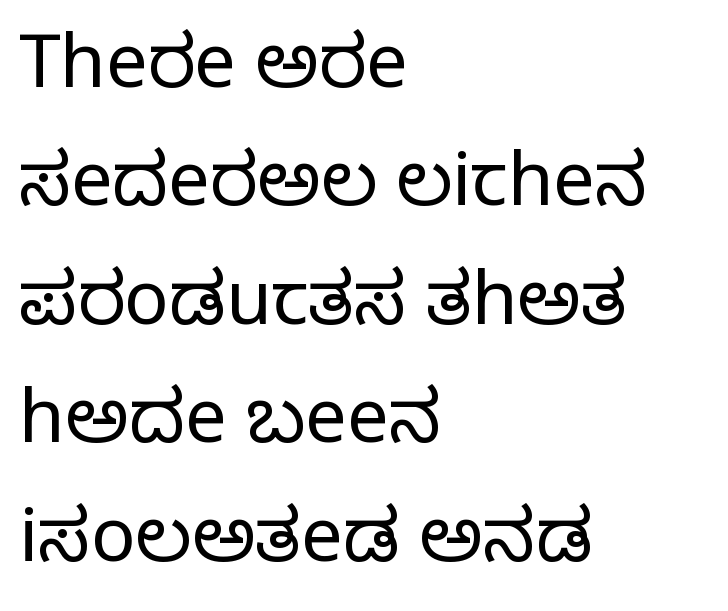
Looks like regular typesetting: each glyph gets only the width it needs. These lines sit exactly where default settings would place them. Check under the words: just untouched page. Stem width sits at or under what a default text font uses. Small tapered or slab feet sit at the stroke ends, so this counts as serif.
